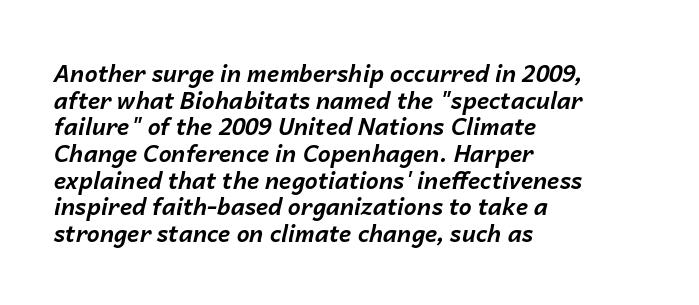
{"italic": "yes", "lean": "right", "slant_degrees": 14, "bold": "yes", "underline": "no", "align": "left", "line_spacing_ratio": 1.16, "letter_spacing": "normal", "letter_spacing_em": 0.0, "glyph_px": 23}
